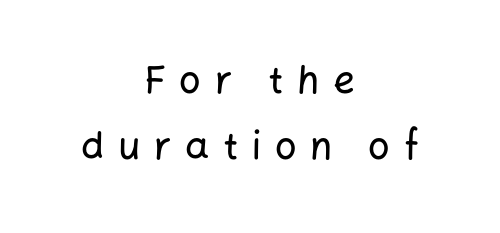
The image shows 38 px sans-serif type, upright; set centered, line spacing 1.75x, unusually wide letter spacing (+0.36 em), not underlined; low stroke contrast and a medium x-height.
